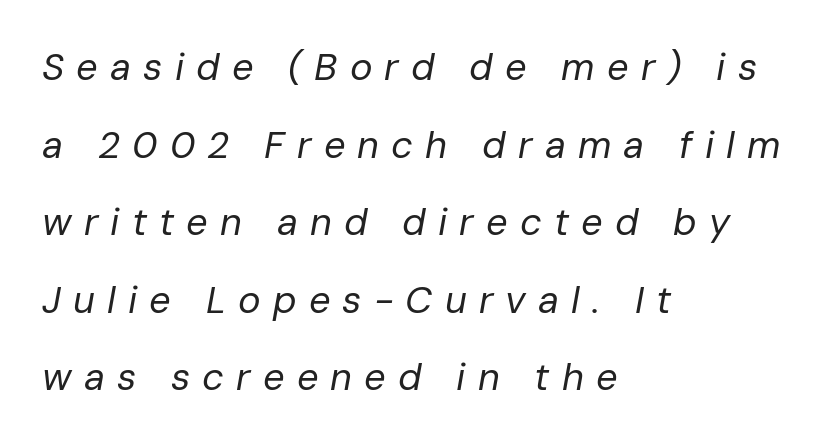
Q: Is the text bold? A: No.
Q: Is the text italic (slanted)? A: Yes, it leans right by about 10 degrees.
Q: Is the text underlined? A: No.
Q: How is the paragraph aligned? A: Left-aligned.
Q: Is the spacing between letters normal or unusually wide? A: Unusually wide.
Q: Is the spacing between lines tight, normal or loose? A: Loose.
Q: Width (condensed, normal, or wide)? A: Normal.
Q: Stroke contrast? A: Low.
Q: x-height? A: Medium.
Q: Monospaced? A: No.
